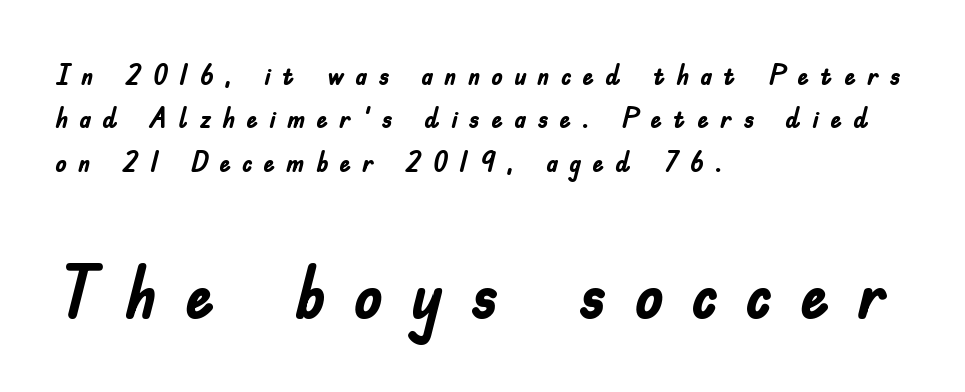
Q: Is the text bold? A: Yes.
Q: Is the text italic (slanted)? A: Yes.
Q: Is the typeface a serif or a sans-serif typeface? A: Sans-serif.
Q: Is the text underlined? A: No.
Q: How is the paragraph aligned? A: Left-aligned.
Q: Is the spacing between letters normal or unusually wide? A: Unusually wide.
Q: Is the spacing between lines tight, normal or loose? A: Normal.
Q: Which block of text is set in a larger size, the first (top) or the second (bottom)? A: The second (bottom) one.
Q: Width (condensed, normal, or wide)? A: Condensed.
Q: Stroke contrast? A: Low.
Q: x-height? A: Small.
Q: Monospaced? A: No.
